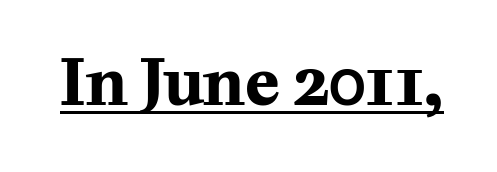
{"serif": "yes", "italic": "no", "bold": "yes", "weight": "bold", "width": "normal", "stroke_contrast": "medium", "x_height": "medium", "monospaced": "no", "underline": "yes", "letter_spacing": "normal", "letter_spacing_em": 0.0, "glyph_px": 63}
